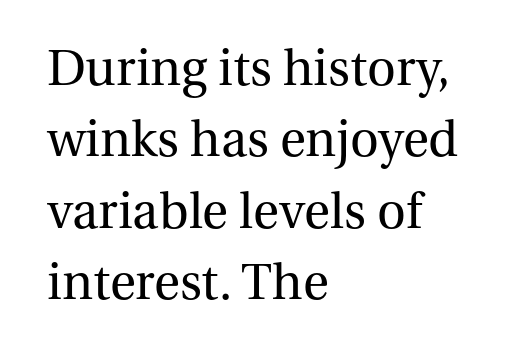
Are there feet on the stems? There are — it's a serif. Every character sits straight up, as roman type does. Note the varied advance widths — an 'i' is clearly narrower than an 'm'. Caption: face not bold, strokes unweighted. Compared with typical paragraphs, the rows here are spaced about the same. Words float on clear page, feet unadorned.
